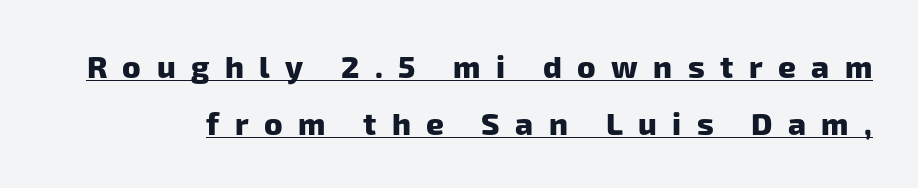
{"serif": "no", "bold": "yes", "weight": "heavy", "width": "normal", "stroke_contrast": "low", "x_height": "medium", "monospaced": "no", "underline": "yes", "line_spacing_ratio": 1.84, "letter_spacing": "wide", "letter_spacing_em": 0.5, "glyph_px": 31}
